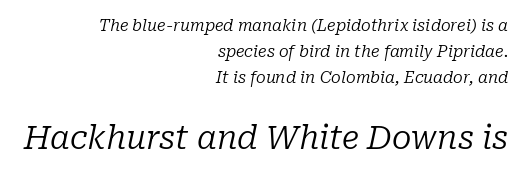
Rule under the text: the space is simply empty. A serif font was chosen for this passage. Standard letterfit; no display-style spreading of the glyphs. No chunkiness to these letters — they're not bold.
